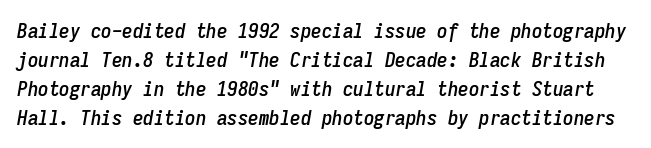
The letters sit at their default tracking, neither squeezed nor spread. Words float on clear page, feet unadorned. These lines were composed using italics. These lines sit exactly where default settings would place them.
